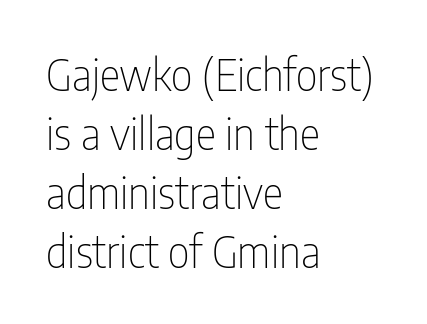
The image shows 43 px thin, condensed sans-serif type, upright; set left-aligned, normal line spacing (1.37x), normal letter spacing, not underlined; low stroke contrast and a medium x-height.
